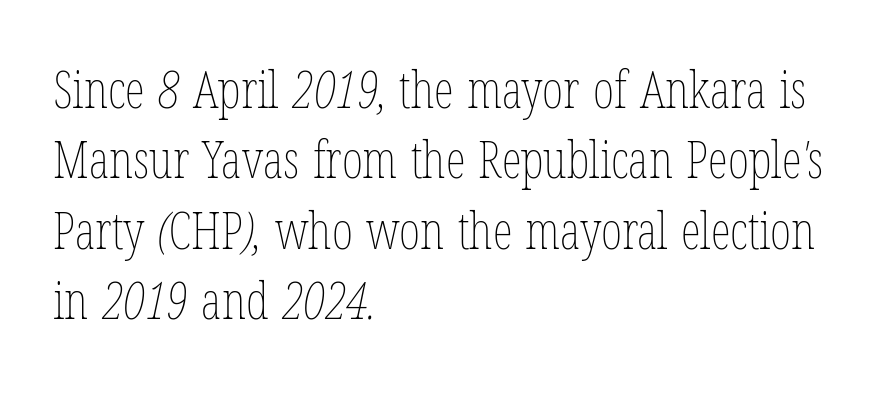
Short and long lines alike share a common starting point at left. This sample has the flowing, uneven cadence of proportional lettering. Nothing heavy about these letters — not bold at all. The line texture is even and compact thanks to regular tracking.
